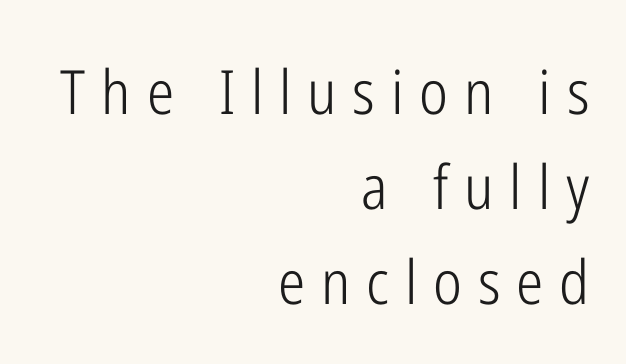
Nope, no serifs anywhere on these letters. The rendering inserts visible extra space after every character. These glyphs show unthickened strokes, regular width or finer. Note the varied advance widths — an 'i' is clearly narrower than an 'm'. Every stem runs plumb, perpendicular to the baseline. Beneath every word, the page is bare.
